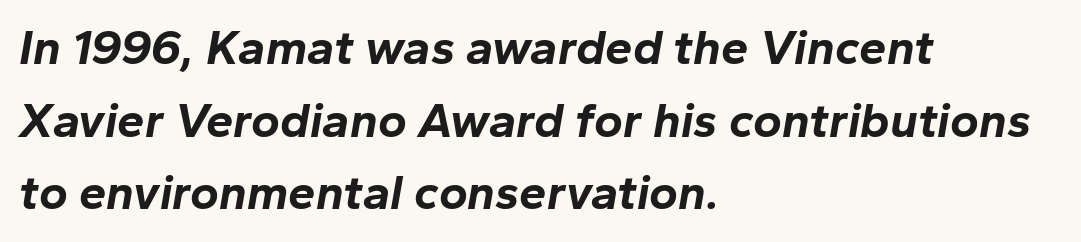
Vertically, the passage feels balanced, rows spaced as you'd expect. Descender tails drop into unmarked territory. These lines are rendered in a variable-pitch font. Heft: maximum for text — a bold.
